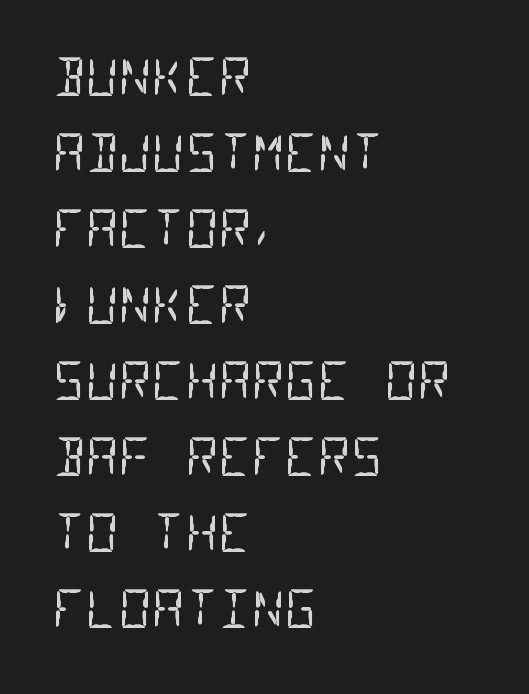
Q: Is the text bold? A: No.
Q: Is the typeface a serif or a sans-serif typeface? A: Sans-serif.
Q: Is the text underlined? A: No.
Q: How is the paragraph aligned? A: Left-aligned.
Q: Is the spacing between letters normal or unusually wide? A: Normal.
Q: Is the spacing between lines tight, normal or loose? A: Normal.
Q: Width (condensed, normal, or wide)? A: Condensed.
Q: Stroke contrast? A: Low.
Q: x-height? A: Large.
Q: Monospaced? A: Yes.
